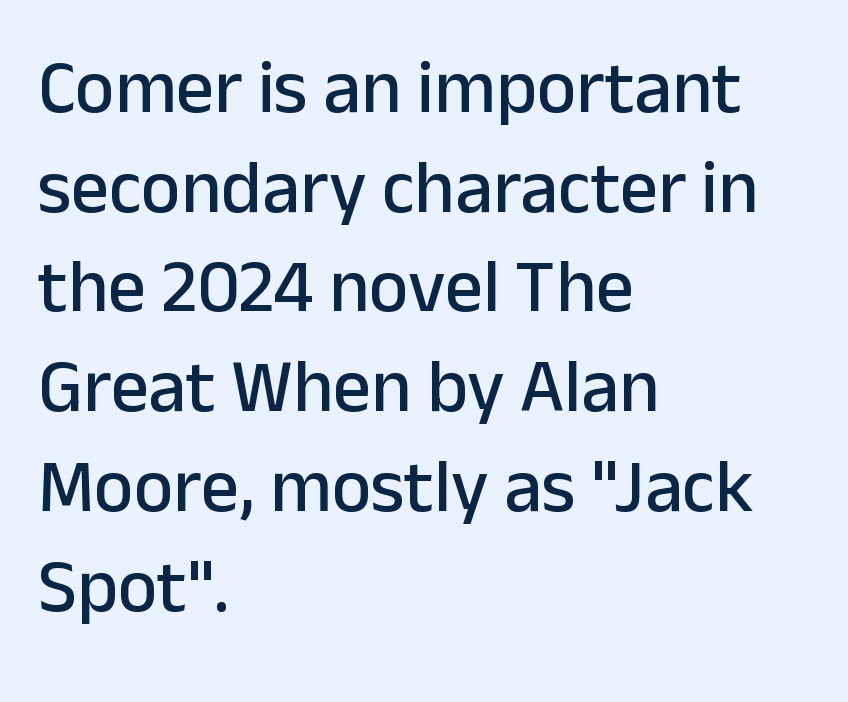
Q: Is the text italic (slanted)? A: No, it is upright.
Q: Is the typeface a serif or a sans-serif typeface? A: Sans-serif.
Q: Is the text underlined? A: No.
Q: How is the paragraph aligned? A: Left-aligned.
Q: Is the spacing between letters normal or unusually wide? A: Normal.
Q: Is the spacing between lines tight, normal or loose? A: Normal.
Q: Width (condensed, normal, or wide)? A: Normal.
Q: Stroke contrast? A: Low.
Q: x-height? A: Medium.
Q: Monospaced? A: No.
